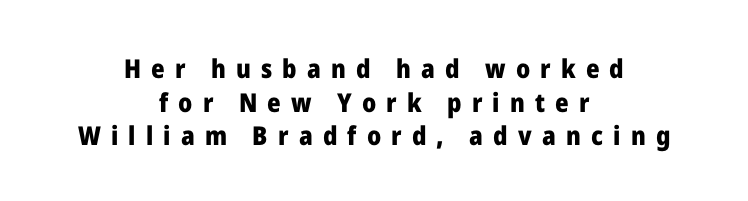
{"italic": "no", "bold": "yes", "underline": "no", "align": "center", "line_spacing": "normal", "line_spacing_ratio": 1.29, "letter_spacing": "wide", "letter_spacing_em": 0.39, "glyph_px": 26}
